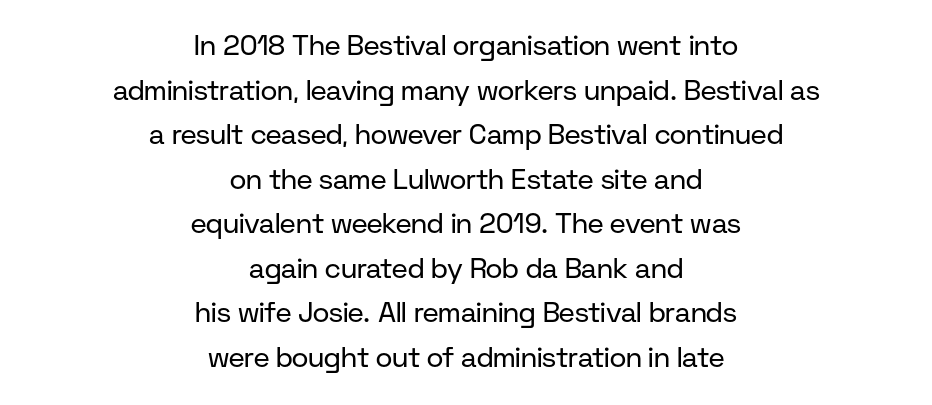
Q: Is the text bold? A: No.
Q: Is the text italic (slanted)? A: No, it is upright.
Q: Is the typeface a serif or a sans-serif typeface? A: Sans-serif.
Q: Is the text underlined? A: No.
Q: How is the paragraph aligned? A: Centered.
Q: Is the spacing between letters normal or unusually wide? A: Normal.
Q: Is the spacing between lines tight, normal or loose? A: Normal.
Q: Width (condensed, normal, or wide)? A: Normal.
Q: Stroke contrast? A: Low.
Q: x-height? A: Medium.
Q: Monospaced? A: No.
